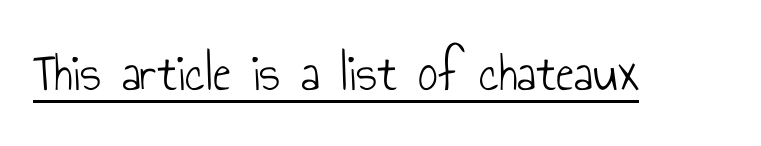
The image shows 55 px light, condensed sans-serif type, upright; set normal letter spacing, underlined; low stroke contrast and a small x-height.
